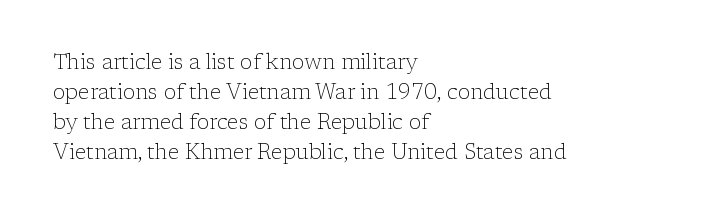
The image shows 21 px text type, upright; set left-aligned, normal line spacing (1.43x), normal letter spacing, not underlined.
